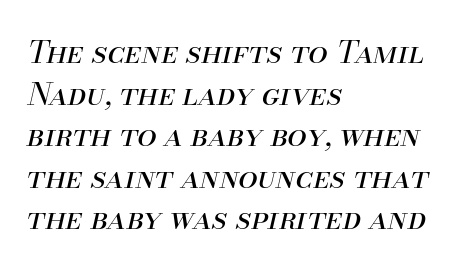
The image shows 31 px regular-weight type, italic (leaning right); set left-aligned, normal line spacing (1.34x), normal letter spacing, not underlined; medium stroke contrast and a small x-height.
